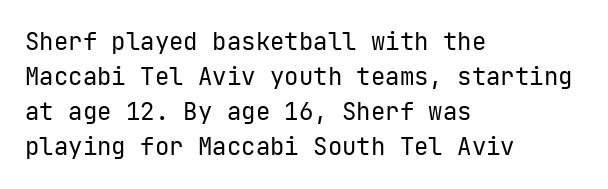
No word sits above an underline. This is the regular roman posture of the typeface. The lines in this sample share a left origin and differ only in where they stop. Successive baselines arrive at the customary interval.
